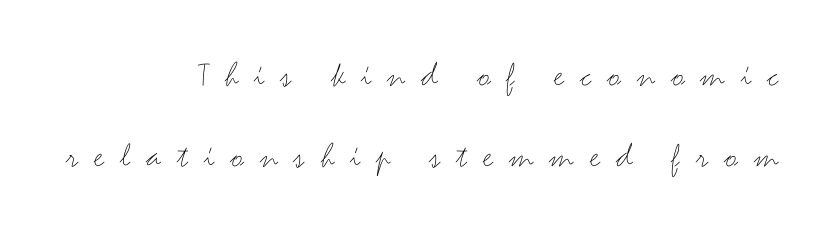
{"serif": "no", "bold": "no", "weight": "thin", "width": "wide", "stroke_contrast": "medium", "x_height": "small", "monospaced": "no", "underline": "no", "align": "right", "line_spacing": "loose", "line_spacing_ratio": 2.24, "letter_spacing": "wide", "letter_spacing_em": 0.44, "glyph_px": 36}
